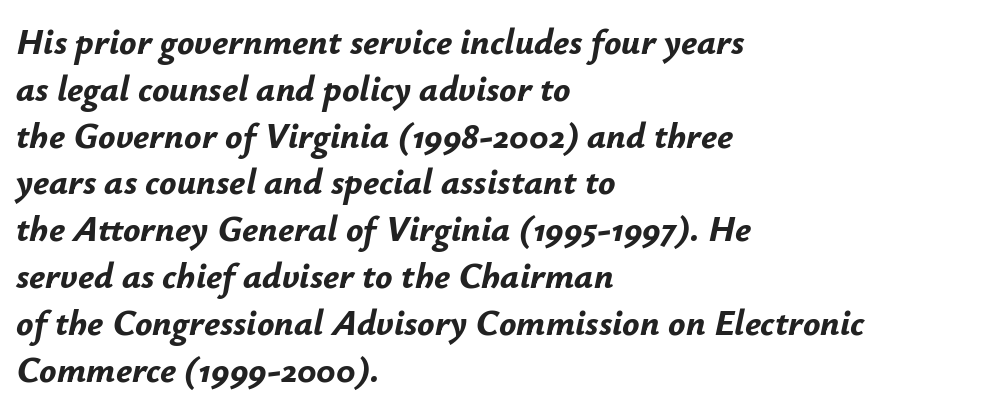
Q: Is the text bold? A: Yes.
Q: Is the text italic (slanted)? A: Yes, it leans right by about 12 degrees.
Q: Is the text underlined? A: No.
Q: How is the paragraph aligned? A: Left-aligned.
Q: Is the spacing between letters normal or unusually wide? A: Normal.
Q: Is the spacing between lines tight, normal or loose? A: Normal.
Q: Width (condensed, normal, or wide)? A: Normal.
Q: Stroke contrast? A: Low.
Q: x-height? A: Small.
Q: Monospaced? A: No.
